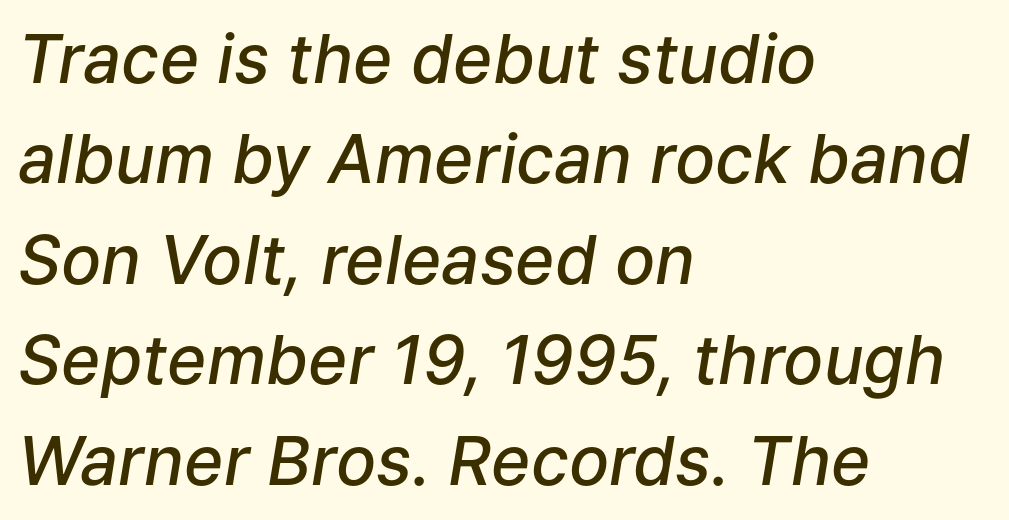
The rendering anchors every line to the left-hand side. An italicized treatment has been applied to the whole sample. These lines keep a tight, regular rhythm from letter to letter. This is the in-between weight designers call semibold or demi. The space between consecutive lines is moderate. The glyphs are unaccompanied by any horizontal stroke below them.
